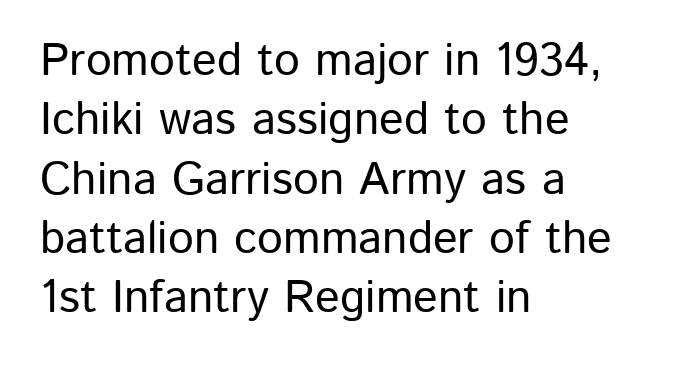
Q: Is the text italic (slanted)? A: No, it is upright.
Q: Is the typeface a serif or a sans-serif typeface? A: Sans-serif.
Q: Is the text underlined? A: No.
Q: How is the paragraph aligned? A: Left-aligned.
Q: Is the spacing between letters normal or unusually wide? A: Normal.
Q: Is the spacing between lines tight, normal or loose? A: Normal.
Q: Width (condensed, normal, or wide)? A: Normal.
Q: Stroke contrast? A: Low.
Q: x-height? A: Medium.
Q: Monospaced? A: No.
